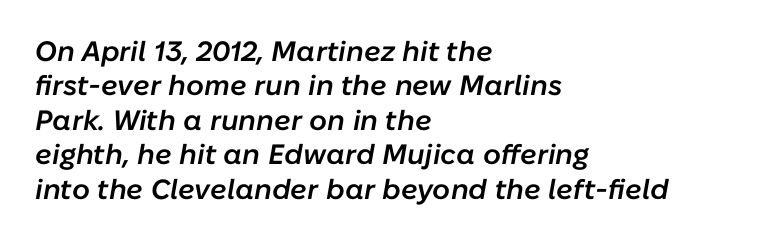
The gaps between neighbouring characters are ordinary and unremarkable. Just letters on the line, the space beneath them empty. A typesetter would call this proportional, since set widths differ per character. Tall strokes in this sample are angled rather than plumb.
